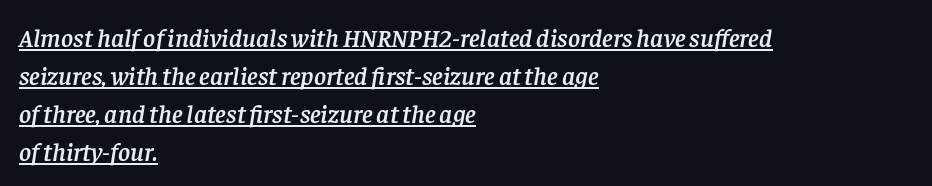
The designer left line spacing at the default. These lines keep a tight, regular rhythm from letter to letter. Underlined type. Is the block centered? No — it sits flush against the left margin. The letters are slanted; this is an italic face.
